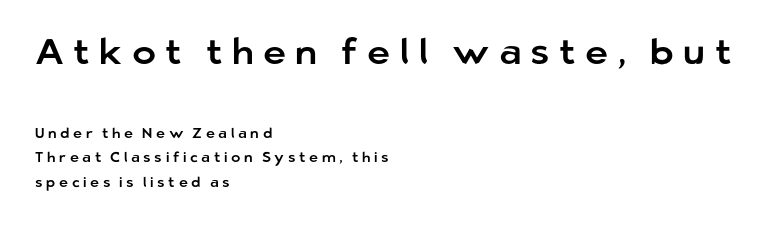
Is the block centered? No — it sits flush against the left margin. In terms of posture, this sample is upright. Each letter keeps its own natural width here, so spacing adapts to shape. The type is letterspaced generously, with wide tracking. This is sans-serif lettering, the kind often seen on screens and signage. The upper block of text is set noticeably larger than the block beneath it.
